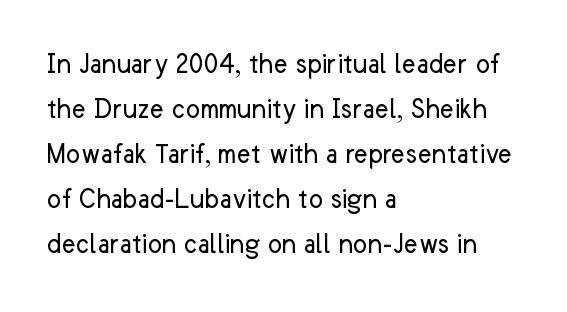
Is this a heavy cut? Hardly; it is regular or lighter. This is sans-serif lettering, the kind often seen on screens and signage. The rows are spaced the way most documents space them. Characters follow at the spacing the type designer built in.
